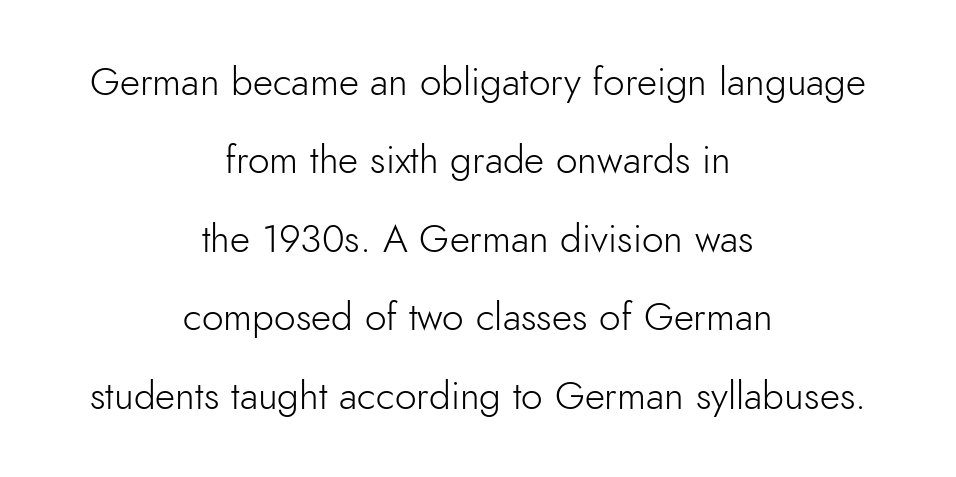
The image shows 39 px light sans-serif type, upright; set centered, loose line spacing (2.01x), normal letter spacing, not underlined; low stroke contrast and a small x-height.
